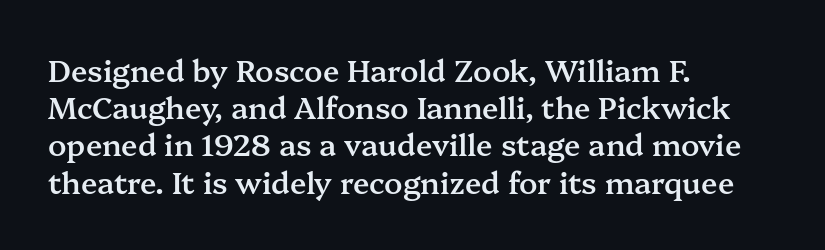
{"serif": "yes", "italic": "no", "bold": "semi", "weight": "semibold", "width": "normal", "stroke_contrast": "medium", "x_height": "medium", "monospaced": "no", "underline": "no", "align": "left", "line_spacing_ratio": 1.24, "letter_spacing": "normal", "letter_spacing_em": 0.0, "glyph_px": 30}
